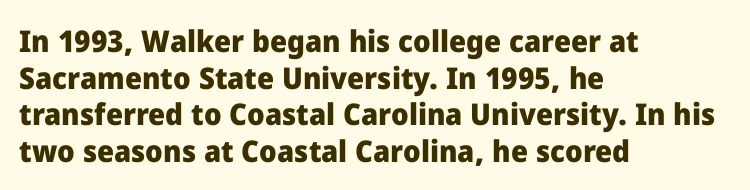
{"serif": "no", "italic": "no", "bold": "yes", "weight": "heavy", "width": "normal", "stroke_contrast": "low", "x_height": "medium", "monospaced": "no", "underline": "no", "align": "left", "line_spacing_ratio": 1.22, "letter_spacing": "normal", "letter_spacing_em": 0.0, "glyph_px": 30}
